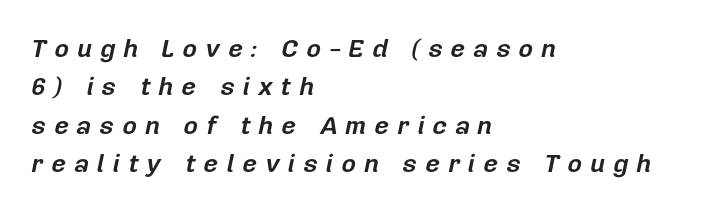
Q: Is the text bold? A: Yes.
Q: Is the text italic (slanted)? A: Yes, it leans right by about 12 degrees.
Q: Is the text underlined? A: No.
Q: How is the paragraph aligned? A: Left-aligned.
Q: Is the spacing between letters normal or unusually wide? A: Unusually wide.
Q: Is the spacing between lines tight, normal or loose? A: Normal.
